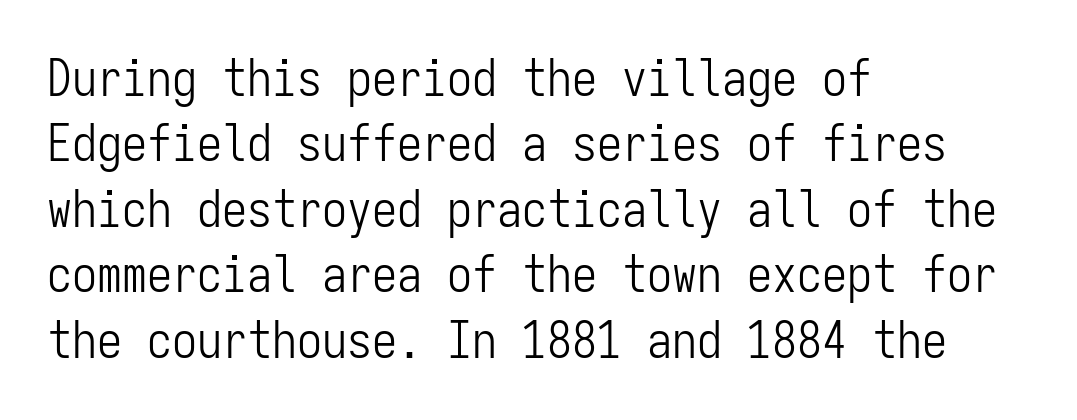
A normal amount of white space separates one row of letters from the next. To sum up the face: it is a sans, with no serifs. The foot of each line stays bare and open. These lines were composed using upright roman letters. The paragraph has a hard left edge and a soft right edge.
